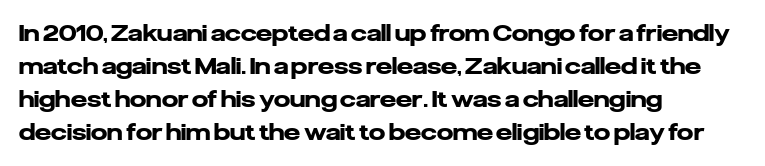
Q: Is the text bold? A: Yes.
Q: Is the text italic (slanted)? A: No, it is upright.
Q: Is the text underlined? A: No.
Q: How is the paragraph aligned? A: Left-aligned.
Q: Is the spacing between letters normal or unusually wide? A: Normal.
Q: Is the spacing between lines tight, normal or loose? A: Normal.
